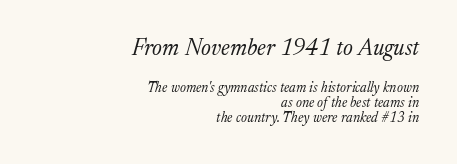
Leftover space on each line is placed entirely before the opening word. Whoever set this made the first block the dominant, larger element. Successive baselines arrive quickly, one right under another. The cut favours lightness, reaching ordinary text weight at its darkest.
